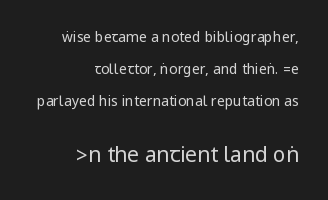
The image shows 21 px text type, upright; set right-aligned, loose line spacing (2.29x), normal letter spacing, not underlined; the second (bottom) block is 1.5x larger.
